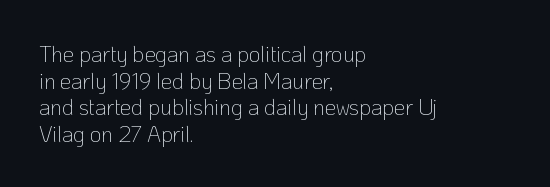
Q: Is the text bold? A: No.
Q: Is the text italic (slanted)? A: No, it is upright.
Q: Is the text underlined? A: No.
Q: How is the paragraph aligned? A: Left-aligned.
Q: Is the spacing between letters normal or unusually wide? A: Normal.
